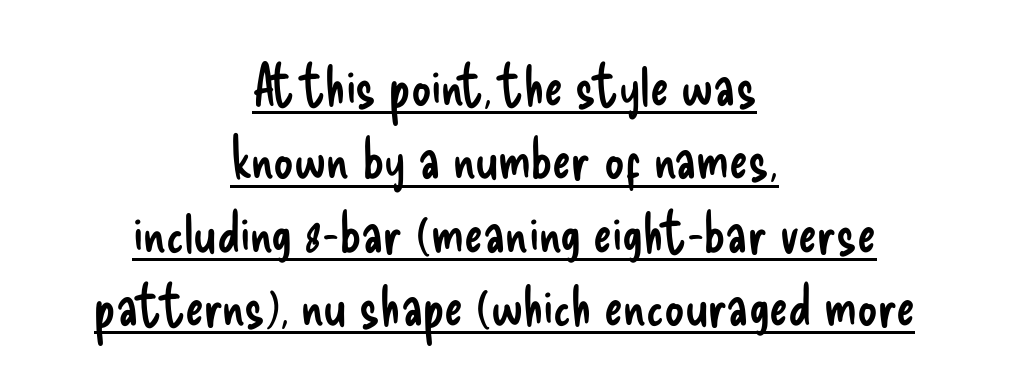
The image shows 56 px regular-weight, condensed sans-serif type, upright; set centered, normal line spacing (1.31x), normal letter spacing, underlined; low stroke contrast and a small x-height.
